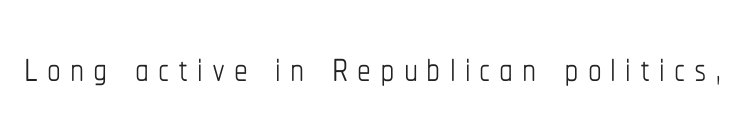
The image shows 55 px thin, condensed type, upright; set not underlined; low stroke contrast and a medium x-height.
